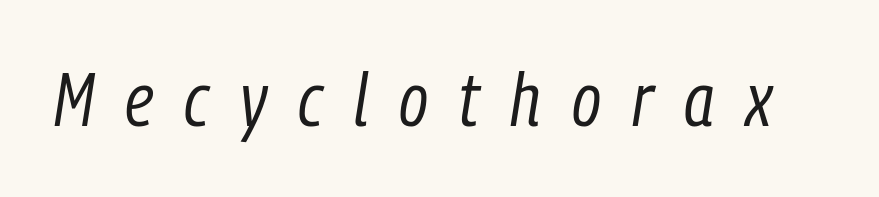
The image shows 74 px regular-weight, condensed type, italic (leaning right); set unusually wide letter spacing (+0.42 em), not underlined; low stroke contrast and a medium x-height.
